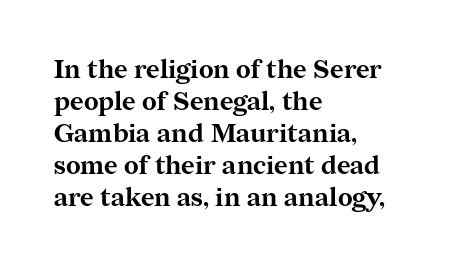
Q: Is the text bold? A: Yes.
Q: Is the text italic (slanted)? A: No, it is upright.
Q: Is the text underlined? A: No.
Q: How is the paragraph aligned? A: Left-aligned.
Q: Is the spacing between letters normal or unusually wide? A: Normal.
